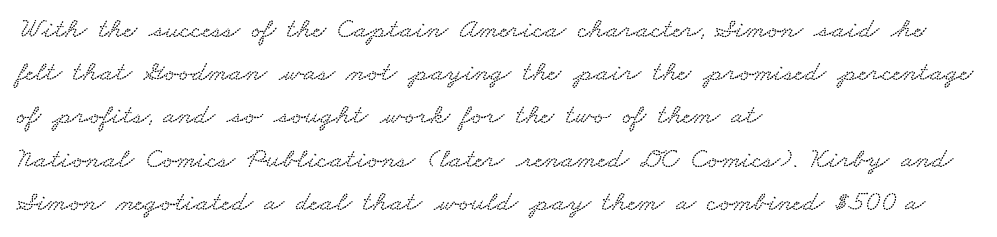
You could not count columns in this text — the font is proportionally spaced. Rule under the text: the space is simply empty. This rendering uses left alignment, leaving the right contour irregular. Horizontal bands of white between lines are of average thickness. A typesetter would call this zero additional tracking.
